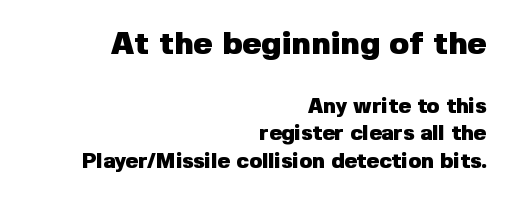
The image shows 32 px heavy sans-serif type, upright; set right-aligned, normal line spacing (1.3x), normal letter spacing, not underlined; the first (top) block is 1.52x larger; low stroke contrast and a medium x-height.
